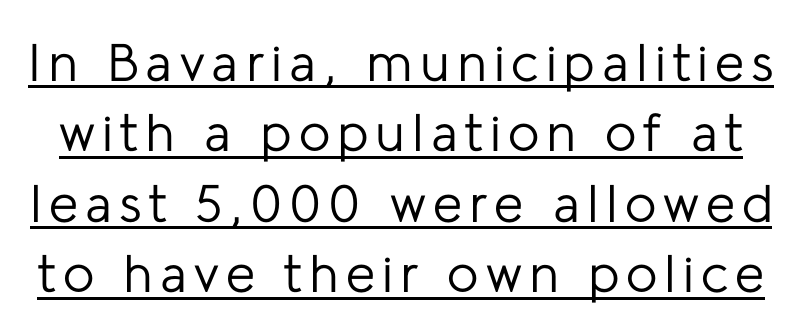
The image shows 53 px regular-weight sans-serif type, upright; set normal line spacing (1.33x), underlined; low stroke contrast and a medium x-height.
